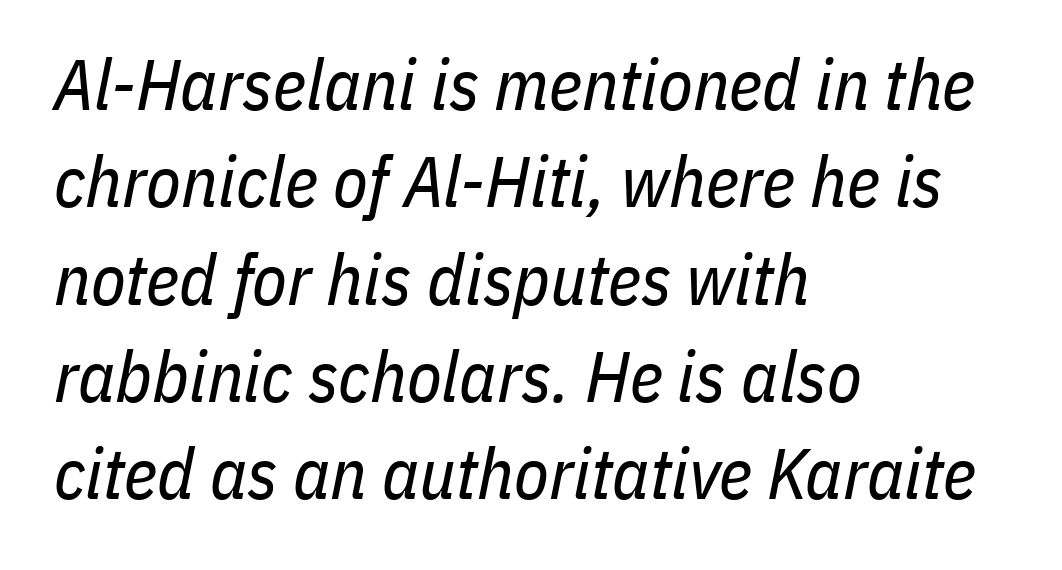
The image shows 71 px regular-weight, condensed type, italic (leaning right); set left-aligned, normal line spacing (1.37x), normal letter spacing, not underlined; low stroke contrast and a medium x-height.
